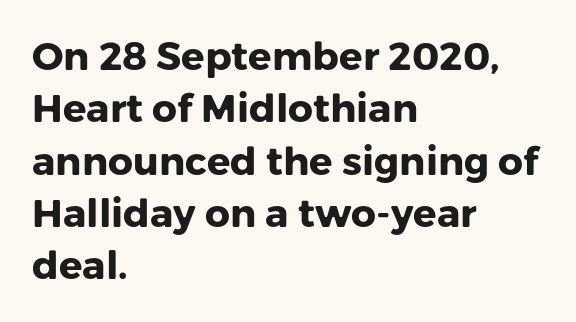
You could not count columns in this text — the font is proportionally spaced. I'd call this a sans setting — the letters go barefoot. This rendering features lettering with no underline. Compared with typical paragraphs, the rows here are spaced about the same. In terms of weight, the rendering is a true, heavy bold. The letters stand straight up with perfectly vertical stems.
